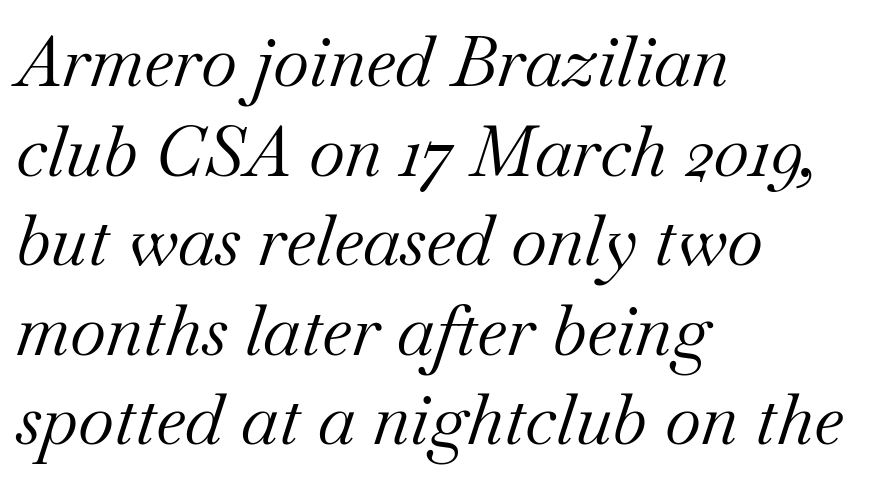
The strokes carry an ordinary text weight at most. A typesetter would call this proportional, since set widths differ per character. The designer went with a serif here, giving each stem small feet. Layout note: lines flush left. Reading down the column, the eye jumps a familiar distance to each next line. Does extra space separate the letters? No, they use regular spacing.
